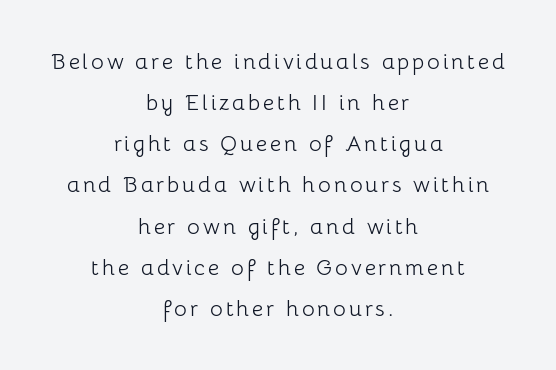
{"italic": "no", "bold": "no", "underline": "no", "align": "center", "line_spacing_ratio": 1.87, "glyph_px": 22}
